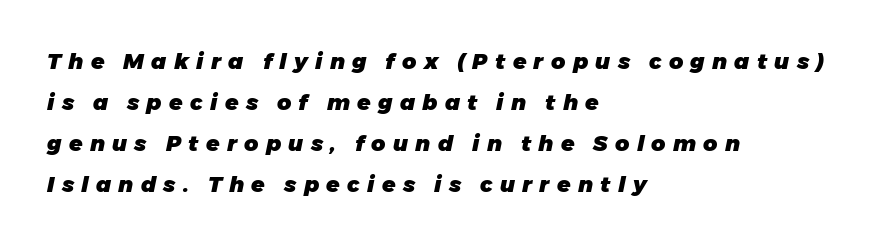
{"italic": "yes", "lean": "right", "slant_degrees": 11, "bold": "yes", "underline": "no", "align": "left", "line_spacing_ratio": 1.87, "letter_spacing": "wide", "letter_spacing_em": 0.33, "glyph_px": 22}
